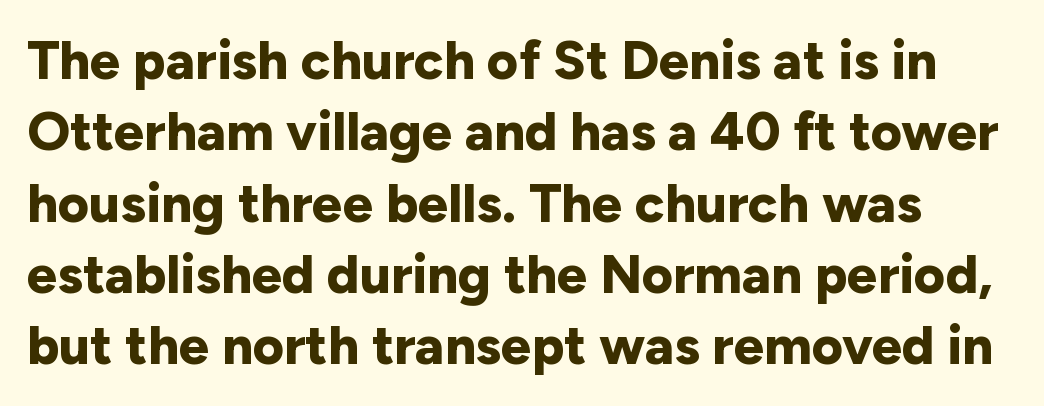
Chunky letters — that's bold for sure. Nothing sits at the stroke ends, so this counts as sans-serif. Honestly, the letter spacing is just normal — you wouldn't notice it. One glance says typical: line gaps are just what's usual.
